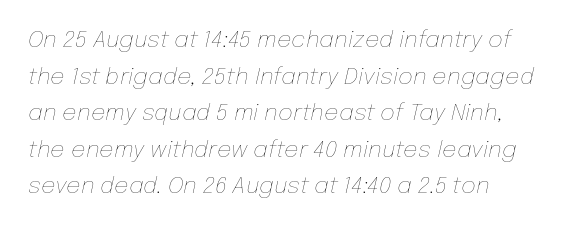
The image shows 23 px text type, italic (leaning right); set left-aligned, normal line spacing (1.59x), normal letter spacing, not underlined.
